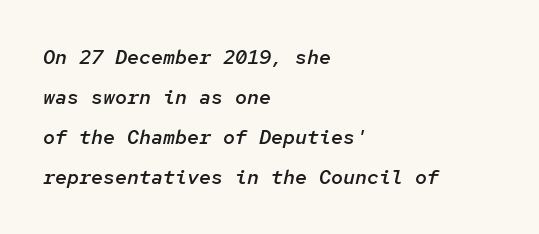
The image shows 20 px text type, italic (leaning right); set left-aligned, loose line spacing (2.0x), normal letter spacing, not underlined.
